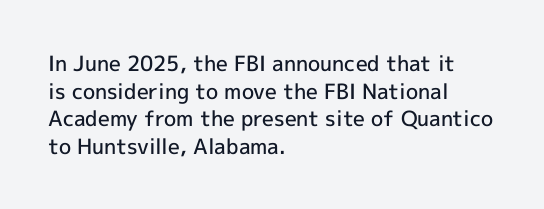
The image shows 21 px text type, upright; set left-aligned, normal line spacing (1.31x), normal letter spacing, not underlined.
